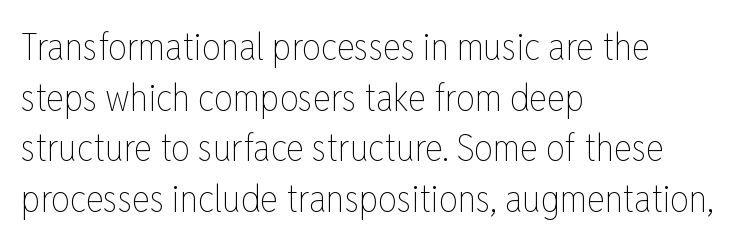
The image shows 38 px thin, condensed type, upright; set left-aligned, normal line spacing (1.33x), normal letter spacing, not underlined; low stroke contrast and a medium x-height.
